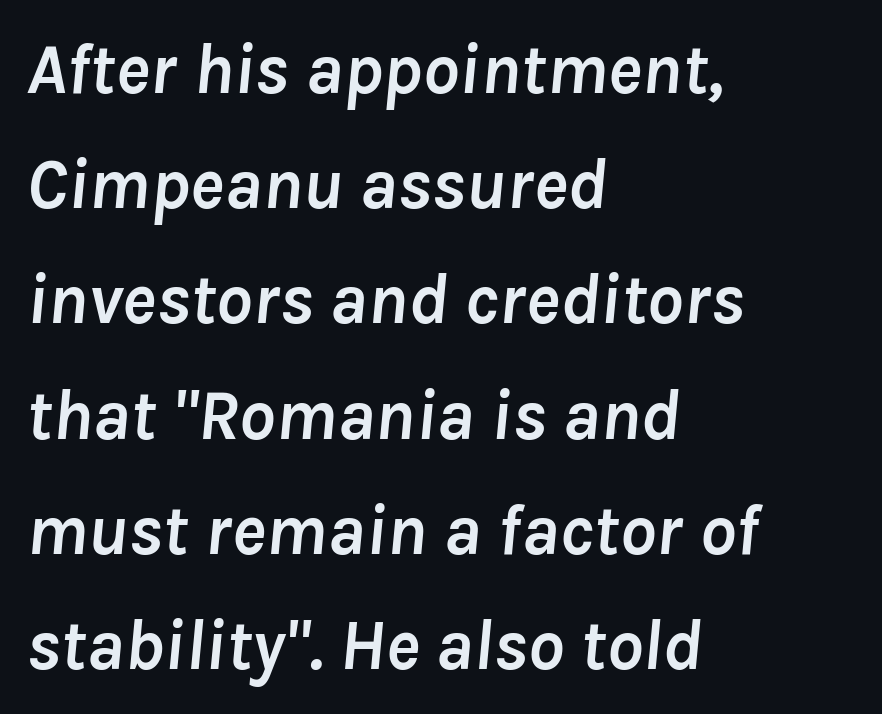
Q: Is the text bold? A: Yes.
Q: Is the text italic (slanted)? A: Yes, it leans right by about 8 degrees.
Q: Is the text underlined? A: No.
Q: How is the paragraph aligned? A: Left-aligned.
Q: Is the spacing between letters normal or unusually wide? A: Normal.
Q: Is the spacing between lines tight, normal or loose? A: Normal.
Q: Width (condensed, normal, or wide)? A: Normal.
Q: Stroke contrast? A: Low.
Q: x-height? A: Medium.
Q: Monospaced? A: No.
